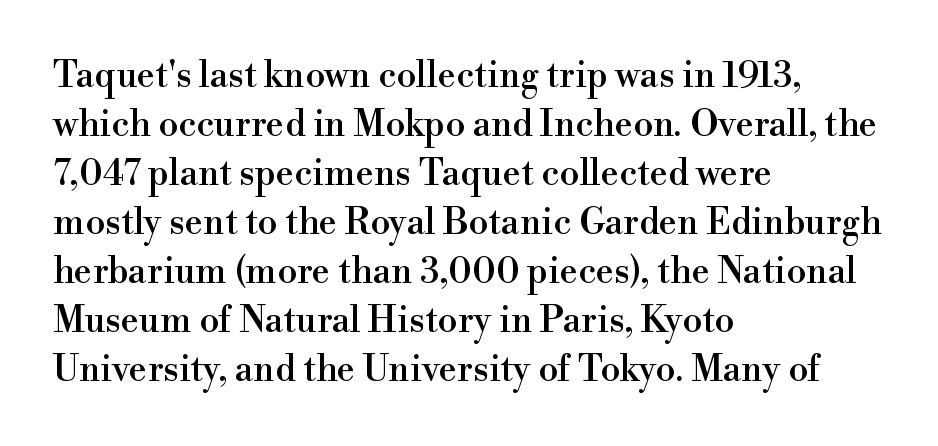
Q: Is the text italic (slanted)? A: No, it is upright.
Q: Is the typeface a serif or a sans-serif typeface? A: Serif.
Q: Is the text underlined? A: No.
Q: How is the paragraph aligned? A: Left-aligned.
Q: Is the spacing between letters normal or unusually wide? A: Normal.
Q: Is the spacing between lines tight, normal or loose? A: Normal.
Q: Width (condensed, normal, or wide)? A: Normal.
Q: x-height? A: Small.
Q: Monospaced? A: No.
